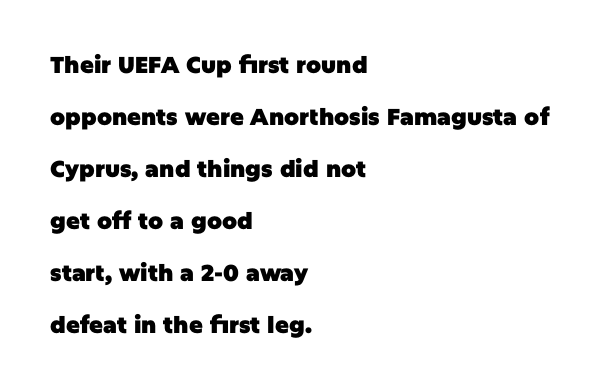
{"italic": "no", "bold": "yes", "underline": "no", "align": "left", "line_spacing": "loose", "line_spacing_ratio": 2.26, "letter_spacing": "normal", "letter_spacing_em": 0.0, "glyph_px": 23}
